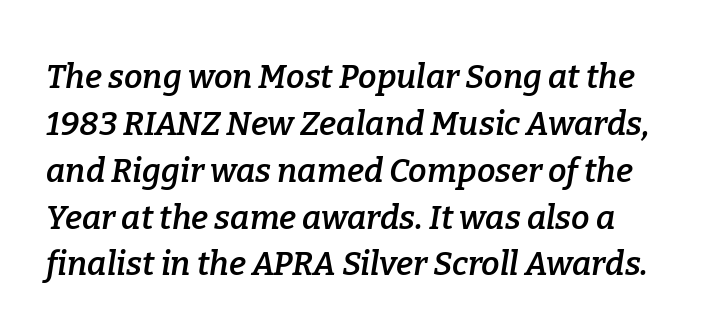
Q: Is the text bold? A: Semi-bold.
Q: Is the text italic (slanted)? A: Yes, it leans right by about 9 degrees.
Q: Is the typeface a serif or a sans-serif typeface? A: Serif.
Q: Is the text underlined? A: No.
Q: Is the spacing between letters normal or unusually wide? A: Normal.
Q: Is the spacing between lines tight, normal or loose? A: Normal.
Q: Width (condensed, normal, or wide)? A: Normal.
Q: Stroke contrast? A: Low.
Q: x-height? A: Medium.
Q: Monospaced? A: No.
